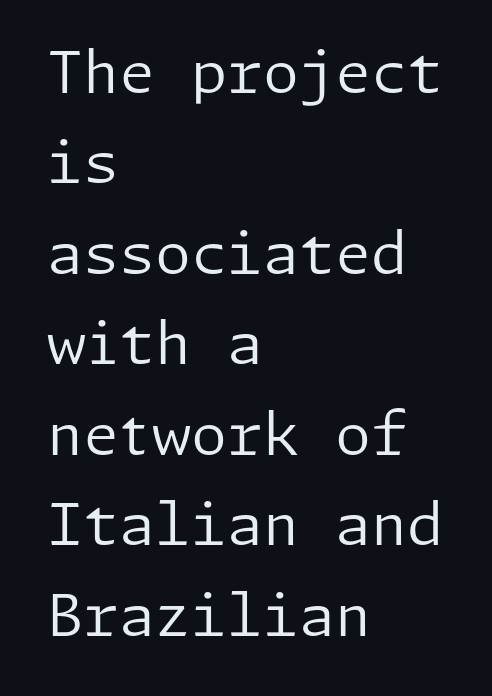
The image shows 58 px regular-weight sans-serif type, upright; set left-aligned, normal line spacing (1.56x), normal letter spacing, not underlined; low stroke contrast and a medium x-height.
